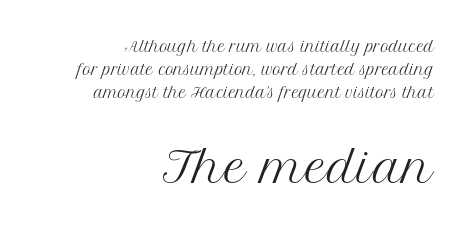
{"serif": "yes", "bold": "no", "weight": "regular", "width": "normal", "stroke_contrast": "medium", "x_height": "medium", "monospaced": "no", "underline": "no", "align": "right", "line_spacing": "normal", "line_spacing_ratio": 1.65, "letter_spacing": "normal", "letter_spacing_em": 0.0, "larger_block": "second", "size_ratio": 3.0, "glyph_px": 42}
